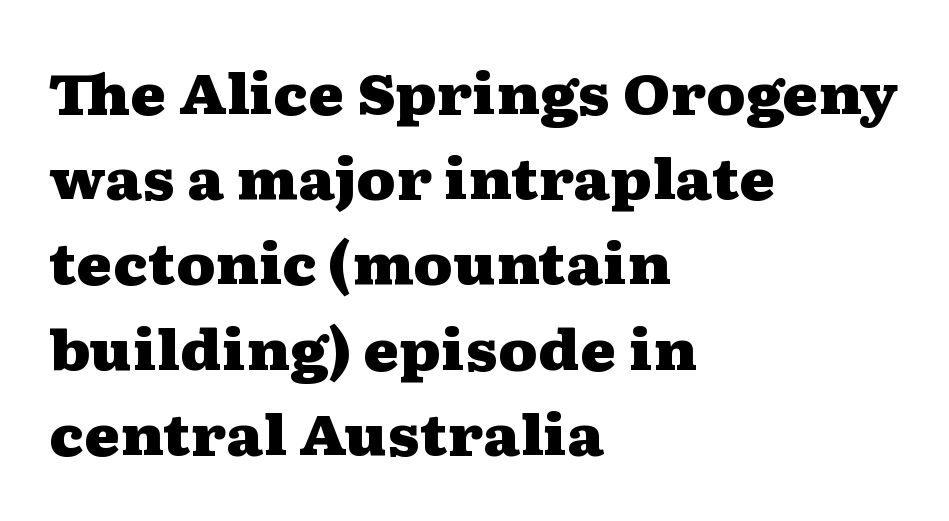
The image shows 55 px heavy, wide serif type, upright; set left-aligned, normal line spacing (1.55x), normal letter spacing, not underlined; medium stroke contrast and a medium x-height.
